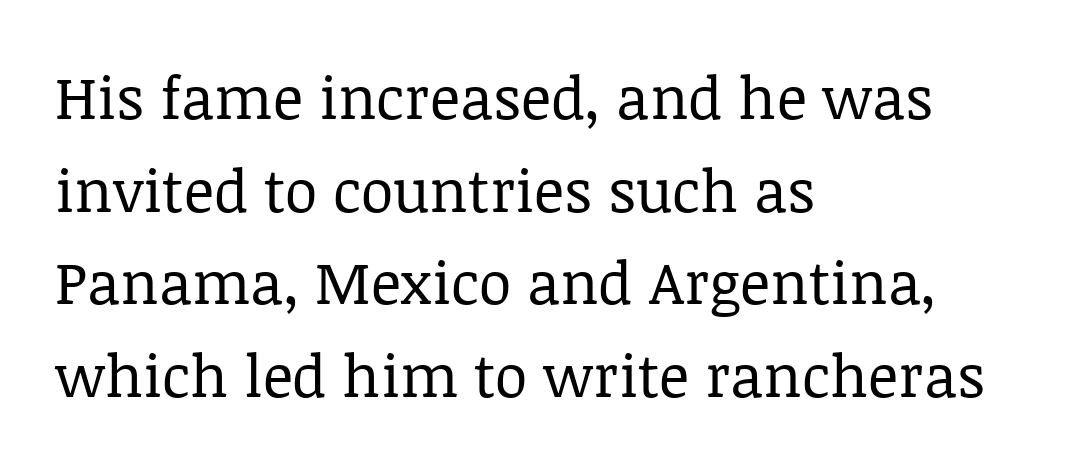
The image shows 59 px regular-weight serif type, upright; set left-aligned, normal line spacing (1.57x), normal letter spacing, not underlined; low stroke contrast and a large x-height.
